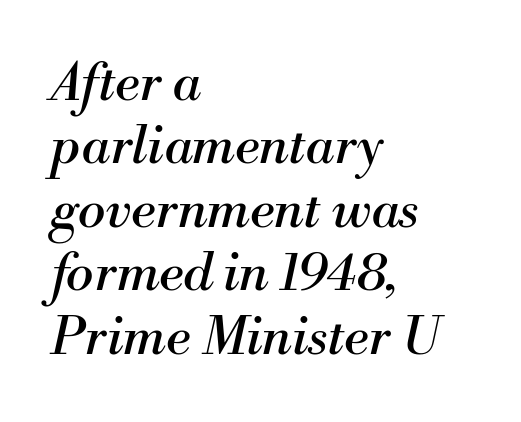
{"serif": "yes", "italic": "yes", "lean": "right", "slant_degrees": 13, "bold": "no", "weight": "regular", "width": "normal", "stroke_contrast": "medium", "x_height": "small", "monospaced": "no", "underline": "no", "align": "left", "line_spacing_ratio": 1.22, "letter_spacing": "normal", "letter_spacing_em": 0.0, "glyph_px": 52}
